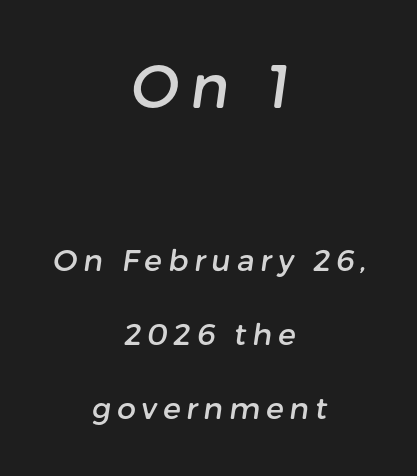
{"serif": "no", "width": "normal", "stroke_contrast": "low", "x_height": "medium", "monospaced": "no", "underline": "no", "align": "center", "line_spacing": "loose", "line_spacing_ratio": 2.46, "larger_block": "first", "size_ratio": 1.97, "glyph_px": 59}
